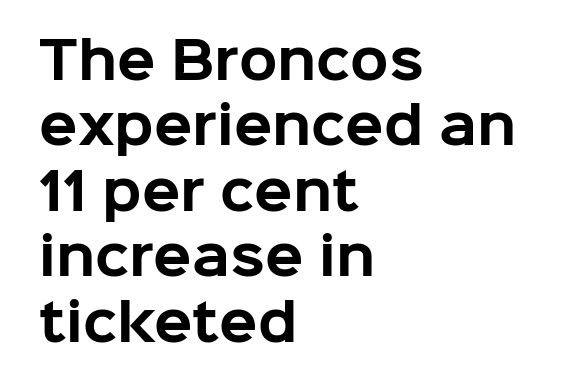
Casual observation: everything's shoved over to the left. These lines keep a tight, regular rhythm from letter to letter. Is this a fixed-width face? No — the glyphs have proportional, varying widths. Letterform terminals end flat and unadorned throughout the passage.
